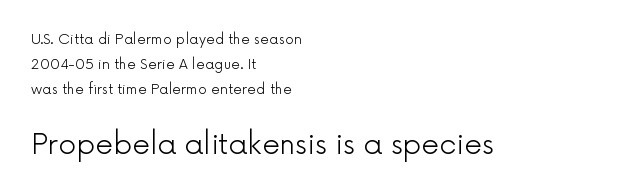
{"serif": "no", "italic": "no", "bold": "no", "weight": "light", "width": "normal", "x_height": "medium", "monospaced": "no", "underline": "no", "align": "left", "line_spacing_ratio": 1.78, "letter_spacing": "normal", "letter_spacing_em": 0.0, "larger_block": "second", "size_ratio": 2.0, "glyph_px": 28}
